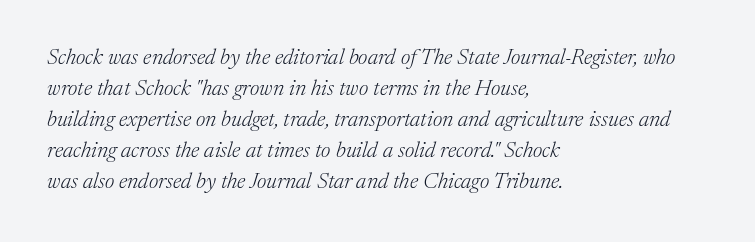
Q: Is the text bold? A: No.
Q: Is the text italic (slanted)? A: Yes, it leans right by about 17 degrees.
Q: Is the text underlined? A: No.
Q: How is the paragraph aligned? A: Left-aligned.
Q: Is the spacing between letters normal or unusually wide? A: Normal.
Q: Is the spacing between lines tight, normal or loose? A: Normal.
